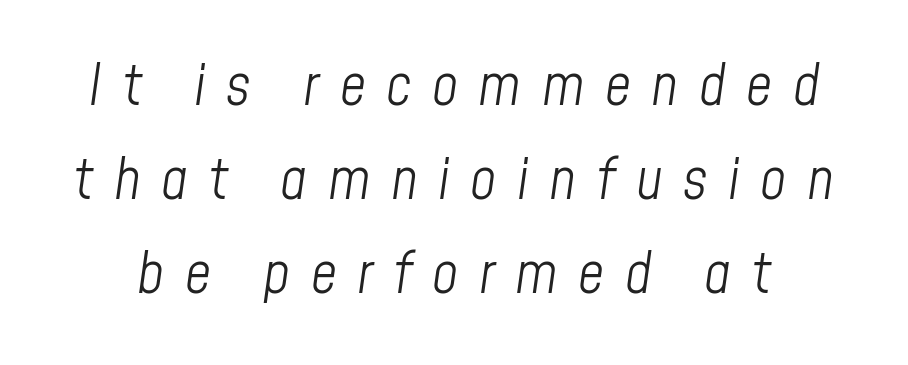
{"italic": "yes", "lean": "right", "slant_degrees": 8, "bold": "no", "weight": "light", "width": "condensed", "stroke_contrast": "low", "x_height": "medium", "monospaced": "no", "underline": "no", "line_spacing": "normal", "line_spacing_ratio": 1.65, "letter_spacing": "wide", "letter_spacing_em": 0.36, "glyph_px": 57}
